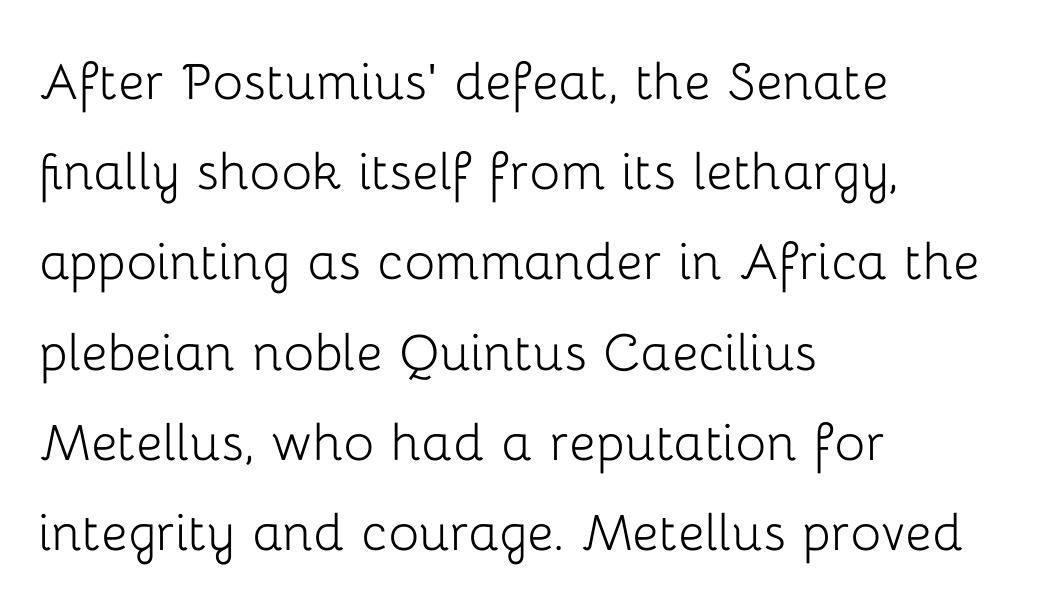
Italic? Not at all — the glyphs are vertical. Summary of vertical rhythm: regular, with standard interline spacing. The paragraph has a hard left edge and a soft right edge. Each letter keeps its own natural width here, so spacing adapts to shape. Observe the ordinary spacing: letters are neighbours, not strangers.
